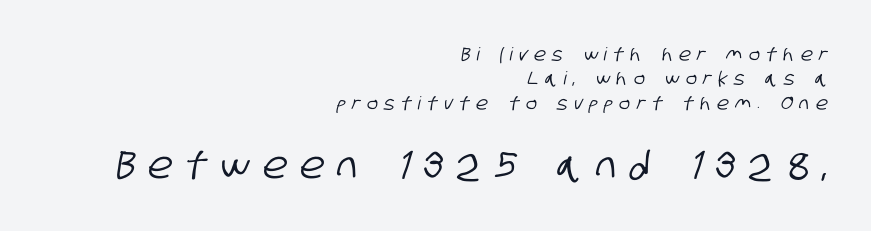
Q: Is the typeface a serif or a sans-serif typeface? A: Sans-serif.
Q: Is the text underlined? A: No.
Q: How is the paragraph aligned? A: Right-aligned.
Q: Is the spacing between letters normal or unusually wide? A: Unusually wide.
Q: Is the spacing between lines tight, normal or loose? A: Normal.
Q: Which block of text is set in a larger size, the first (top) or the second (bottom)? A: The second (bottom) one.
Q: Width (condensed, normal, or wide)? A: Condensed.
Q: Stroke contrast? A: Low.
Q: x-height? A: Large.
Q: Monospaced? A: No.
